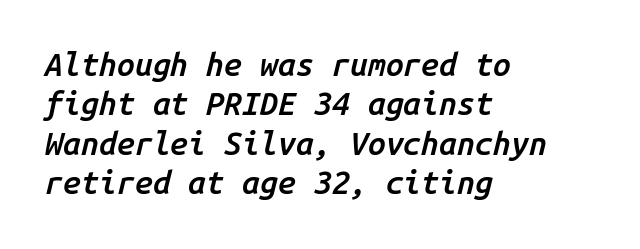
Q: Is the text bold? A: Semi-bold.
Q: Is the text italic (slanted)? A: Yes, it leans right by about 14 degrees.
Q: Is the text underlined? A: No.
Q: How is the paragraph aligned? A: Left-aligned.
Q: Is the spacing between letters normal or unusually wide? A: Normal.
Q: Width (condensed, normal, or wide)? A: Normal.
Q: Stroke contrast? A: Low.
Q: x-height? A: Medium.
Q: Monospaced? A: Yes.
